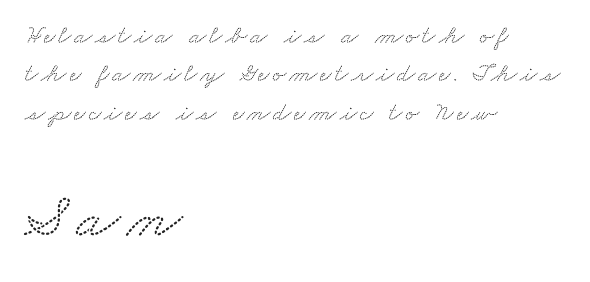
The font family rendered here belongs to the serif group. Looks like regular typesetting: each glyph gets only the width it needs. Left-aligned paragraph, ragged on the right. Summary of vertical rhythm: regular, with standard interline spacing. Quick note: underline off.
